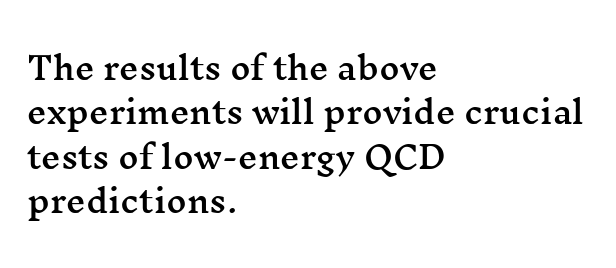
The lettering stays uniformly vertical, giving the passage a roman look. Regarding leading, the lines here are spaced in the standard way. Observe the ordinary spacing: letters are neighbours, not strangers. Note the varied advance widths — an 'i' is clearly narrower than an 'm'.
